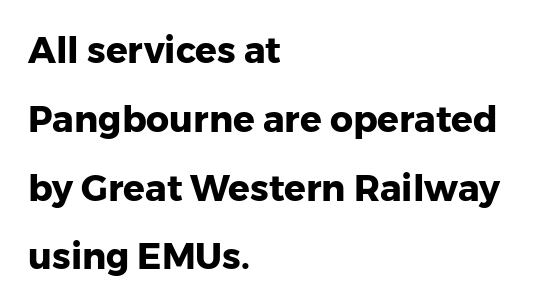
Students, note that the glyphs here touch the page at normal intervals. Look at the stroke-to-counter ratio: heavy, a bold. Type without underlining. The setting favours the left margin, as ordinary paragraphs usually do. The passage shown stacks its lines with a broad gap. Unlike a traditional serif, this face leaves its strokes unadorned.
